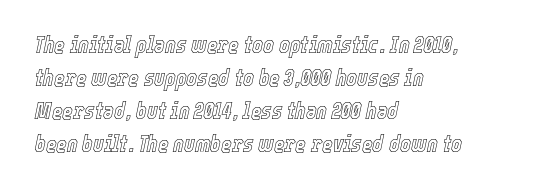
{"italic": "yes", "lean": "right", "slant_degrees": 12, "underline": "no", "align": "left", "line_spacing": "normal", "line_spacing_ratio": 1.44, "letter_spacing": "normal", "letter_spacing_em": 0.0, "glyph_px": 23}
